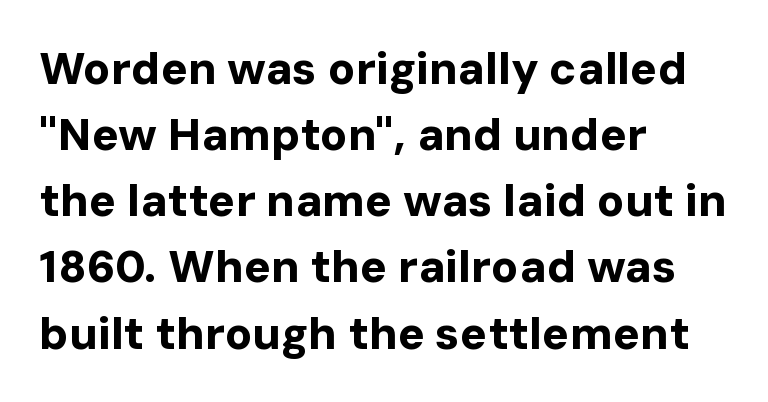
The glyphs in this specimen are sans serif. Is this a fixed-width face? No — the glyphs have proportional, varying widths. These lines sit exactly where default settings would place them. Check under the words: just untouched page.
